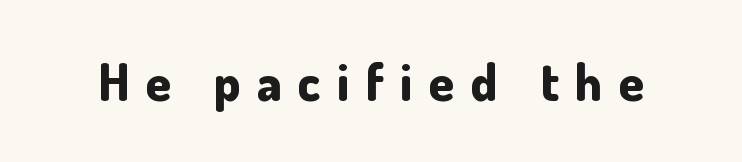
Q: Is the text bold? A: Yes.
Q: Is the text italic (slanted)? A: No, it is upright.
Q: Is the typeface a serif or a sans-serif typeface? A: Sans-serif.
Q: Is the text underlined? A: No.
Q: Is the spacing between letters normal or unusually wide? A: Unusually wide.
Q: Width (condensed, normal, or wide)? A: Normal.
Q: Stroke contrast? A: Low.
Q: x-height? A: Small.
Q: Monospaced? A: No.
